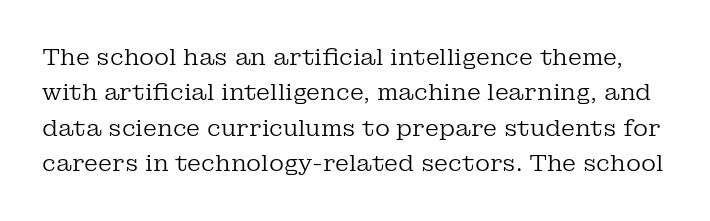
Q: Is the text bold? A: No.
Q: Is the text italic (slanted)? A: No, it is upright.
Q: Is the text underlined? A: No.
Q: Is the spacing between letters normal or unusually wide? A: Normal.
Q: Is the spacing between lines tight, normal or loose? A: Normal.
